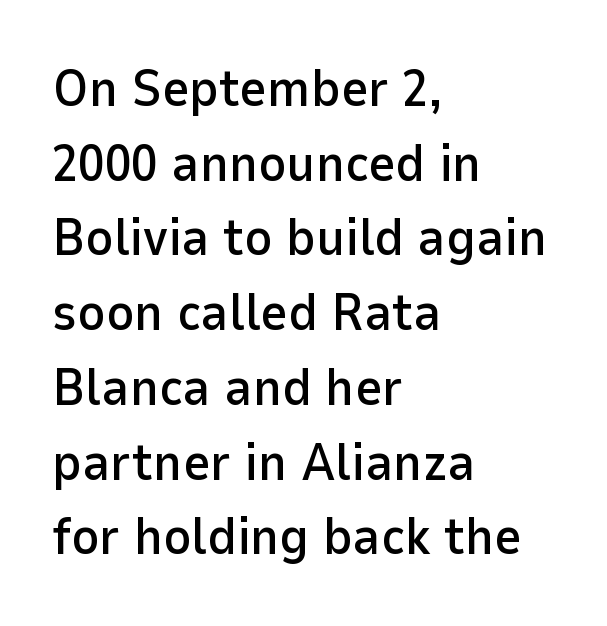
Character widths vary here, with narrow letters taking less room than wide ones. The passage shown is not underscored anywhere. The lines sit at an ordinary, default distance from one another. A student would call this left alignment; a typographer would say flush left, rag right.
